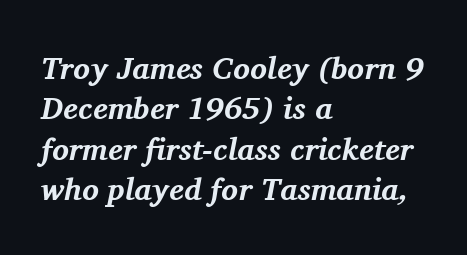
The typeface chosen for these lines features serifs. The typography opts for an oblique posture over an upright one. The rendering uses natural spacing where letterforms have individual widths. This is heavy type, rendered in bold. Letters rest on an invisible, unmarked baseline.
